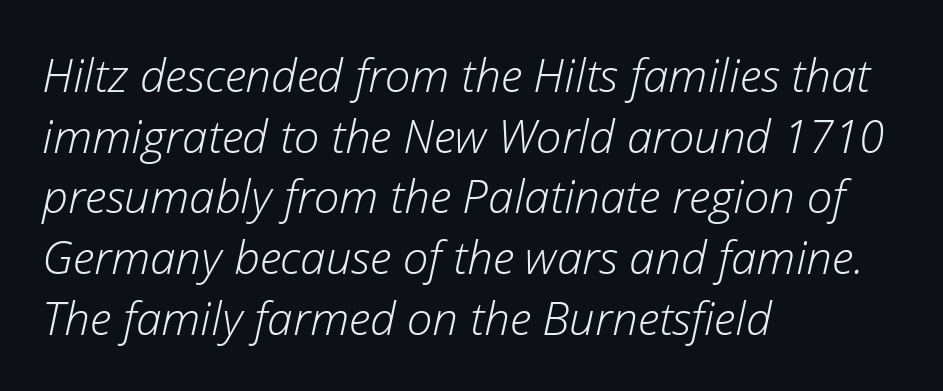
{"italic": "yes", "lean": "right", "slant_degrees": 12, "bold": "no", "weight": "light", "width": "normal", "stroke_contrast": "low", "x_height": "medium", "monospaced": "no", "underline": "no", "align": "left", "line_spacing": "normal", "line_spacing_ratio": 1.32, "letter_spacing": "normal", "letter_spacing_em": 0.0, "glyph_px": 46}
